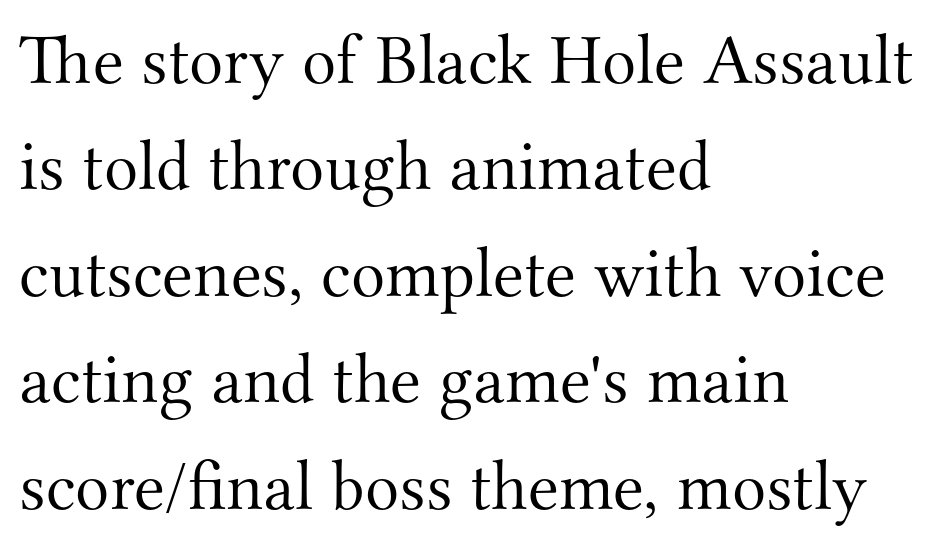
Regarding leading, the lines here are spaced in the standard way. Character widths vary here, with narrow letters taking less room than wide ones. The space beneath each line is pristine and unruled. The gaps between neighbouring characters are ordinary and unremarkable. Casual observation: everything's shoved over to the left. The typeface chosen for these lines features serifs.
